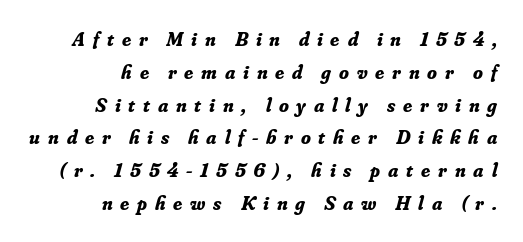
Compared with typical body copy, the letter spacing here is much looser. This rendering features lettering with no underline. The passage shown is emphatically bold. The font's italic variant was chosen for this text. How would I describe the line gaps? Plain and ordinary. The lines in this sample share a right terminus and differ only in where they begin.
